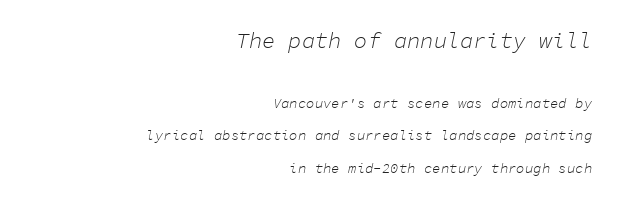
Q: Is the text bold? A: No.
Q: Is the text italic (slanted)? A: Yes, it leans right by about 11 degrees.
Q: Is the text underlined? A: No.
Q: How is the paragraph aligned? A: Right-aligned.
Q: Is the spacing between letters normal or unusually wide? A: Normal.
Q: Is the spacing between lines tight, normal or loose? A: Loose.
Q: Which block of text is set in a larger size, the first (top) or the second (bottom)? A: The first (top) one.
